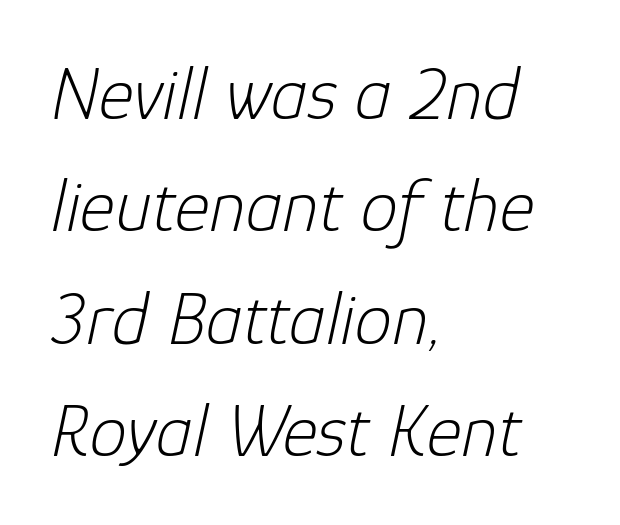
How are the letters spaced? Ordinarily, with no added tracking. Do the characters align in a grid? No, the font is proportional. The space between consecutive lines is moderate. Looking at the ascenders, they clearly lean.
